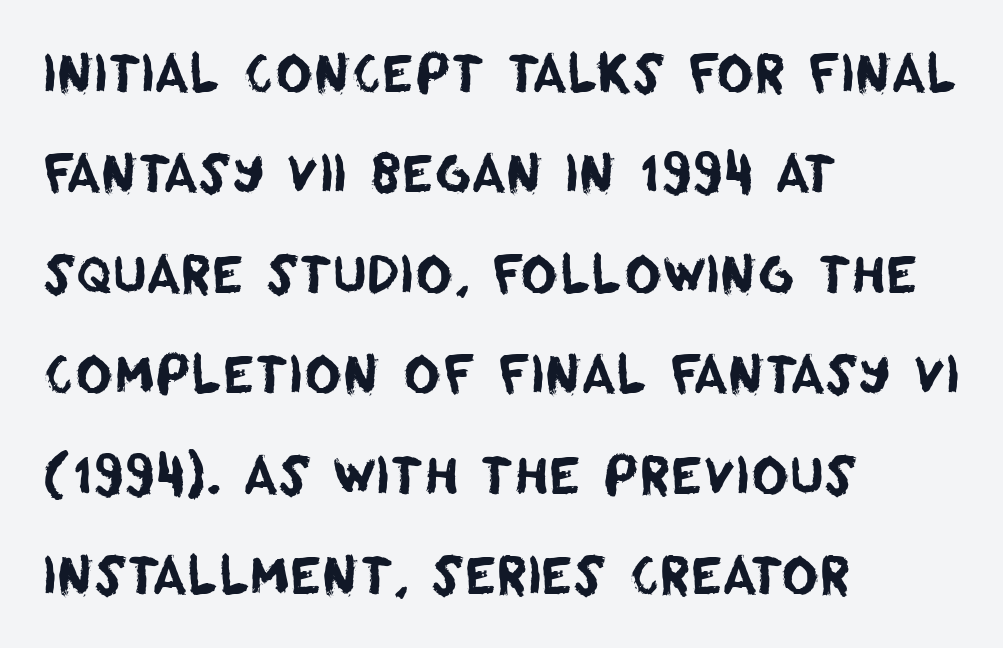
The face used here is proportionally spaced, like ordinary book or web type. Each word holds together tightly as a unit, with standard inter-letter gaps. Look at the bottom of the vertical strokes: they stop flat, with no serifs. Caption: multi-line text, flush left, ragged right.
